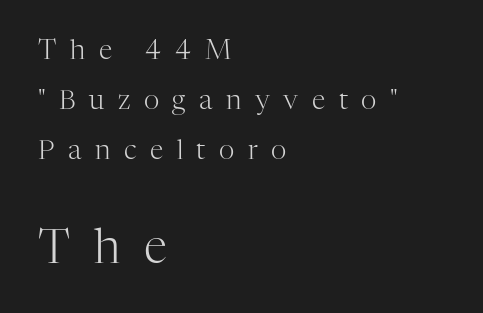
Q: Is the text bold? A: No.
Q: Is the text italic (slanted)? A: No, it is upright.
Q: Is the typeface a serif or a sans-serif typeface? A: Serif.
Q: Is the text underlined? A: No.
Q: How is the paragraph aligned? A: Left-aligned.
Q: Is the spacing between letters normal or unusually wide? A: Unusually wide.
Q: Which block of text is set in a larger size, the first (top) or the second (bottom)? A: The second (bottom) one.
Q: Width (condensed, normal, or wide)? A: Normal.
Q: Stroke contrast? A: High.
Q: x-height? A: Medium.
Q: Monospaced? A: No.
